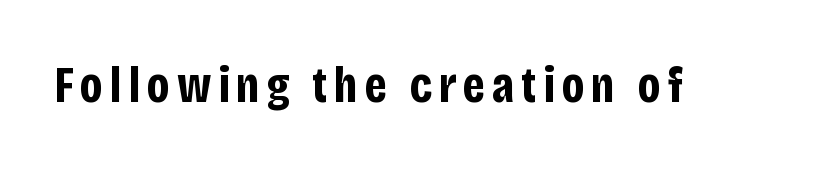
Notice how the stems are strictly vertical — no italics here. Think of a printed novel: that variable character pitch is what you see here. The text was rendered using a sans face with plain stroke endings. Weight check: bold — yes, fully. Has an underline been added? It has not.
